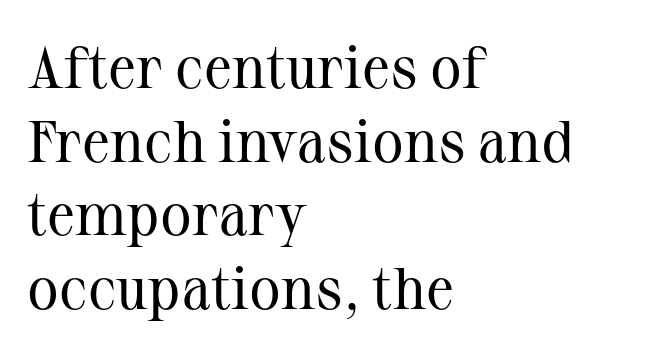
The image shows 59 px regular-weight serif type, upright; set left-aligned, normal line spacing (1.25x), normal letter spacing, not underlined; medium stroke contrast and a medium x-height.
